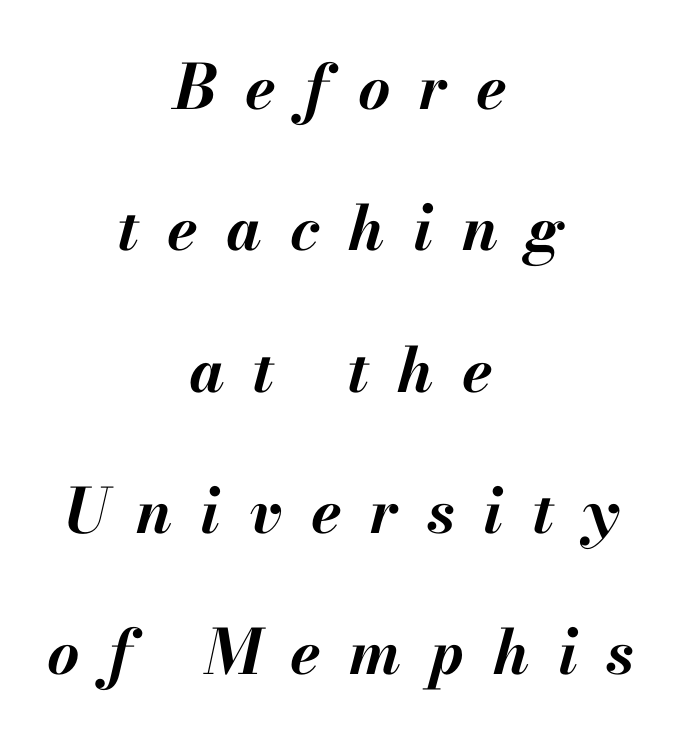
{"italic": "yes", "lean": "right", "slant_degrees": 13, "bold": "yes", "weight": "bold", "width": "normal", "stroke_contrast": "medium", "x_height": "small", "monospaced": "no", "underline": "no", "align": "center", "line_spacing": "loose", "line_spacing_ratio": 2.28, "letter_spacing": "wide", "letter_spacing_em": 0.46, "glyph_px": 62}
